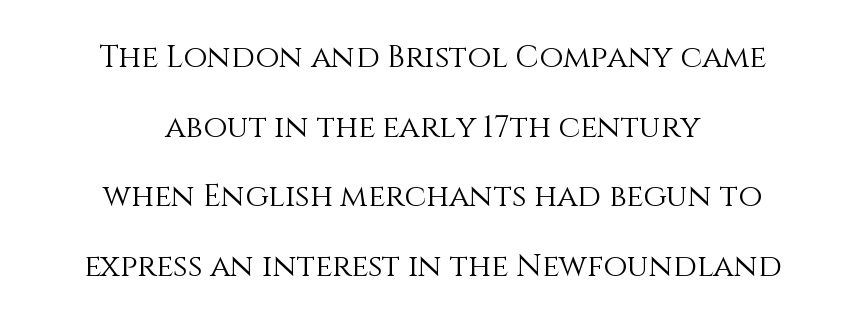
Q: Is the text bold? A: No.
Q: Is the text italic (slanted)? A: No, it is upright.
Q: Is the text underlined? A: No.
Q: How is the paragraph aligned? A: Centered.
Q: Is the spacing between letters normal or unusually wide? A: Normal.
Q: Is the spacing between lines tight, normal or loose? A: Loose.
Q: Width (condensed, normal, or wide)? A: Normal.
Q: Stroke contrast? A: Medium.
Q: x-height? A: Large.
Q: Monospaced? A: No.
